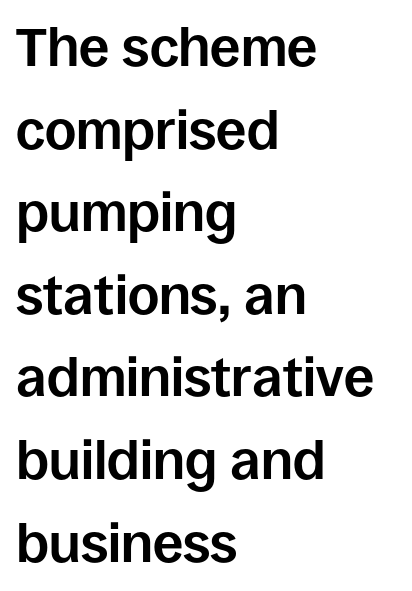
The image shows 54 px bold sans-serif type, upright; set left-aligned, normal line spacing (1.53x), normal letter spacing, not underlined; low stroke contrast and a large x-height.
